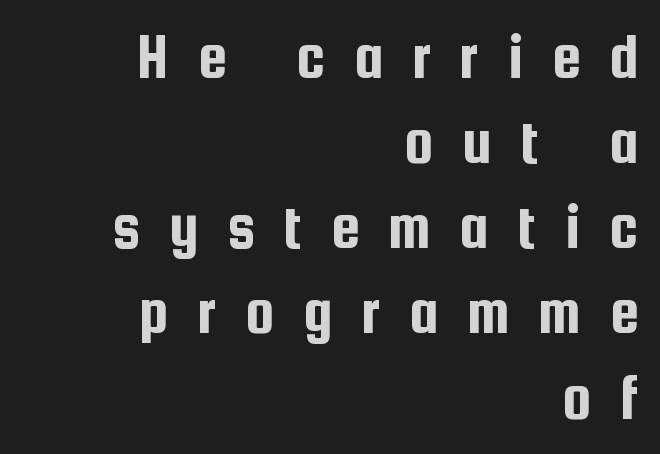
Q: Is the text italic (slanted)? A: No, it is upright.
Q: Is the typeface a serif or a sans-serif typeface? A: Sans-serif.
Q: Is the text underlined? A: No.
Q: How is the paragraph aligned? A: Right-aligned.
Q: Is the spacing between letters normal or unusually wide? A: Unusually wide.
Q: Is the spacing between lines tight, normal or loose? A: Normal.
Q: Width (condensed, normal, or wide)? A: Condensed.
Q: Stroke contrast? A: Low.
Q: x-height? A: Medium.
Q: Monospaced? A: No.
